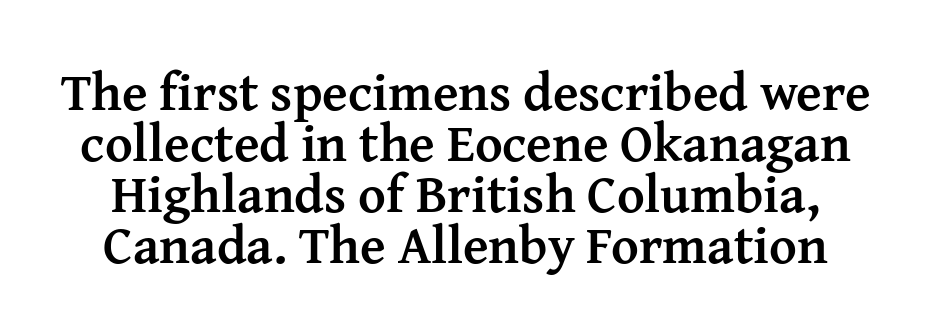
{"serif": "yes", "italic": "no", "bold": "yes", "weight": "semibold", "width": "normal", "stroke_contrast": "medium", "x_height": "medium", "monospaced": "no", "underline": "no", "line_spacing": "tight", "line_spacing_ratio": 0.96, "letter_spacing": "normal", "letter_spacing_em": 0.0, "glyph_px": 53}
